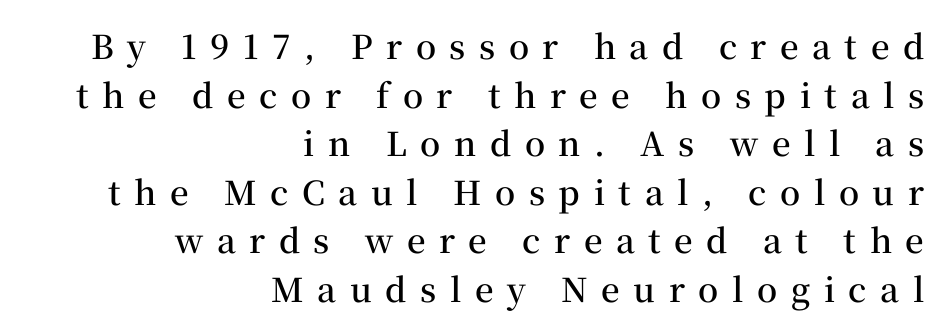
{"serif": "yes", "italic": "no", "bold": "semi", "weight": "semibold", "width": "normal", "stroke_contrast": "medium", "x_height": "medium", "monospaced": "no", "underline": "no", "align": "right", "line_spacing": "normal", "line_spacing_ratio": 1.47, "letter_spacing": "wide", "letter_spacing_em": 0.41, "glyph_px": 33}
